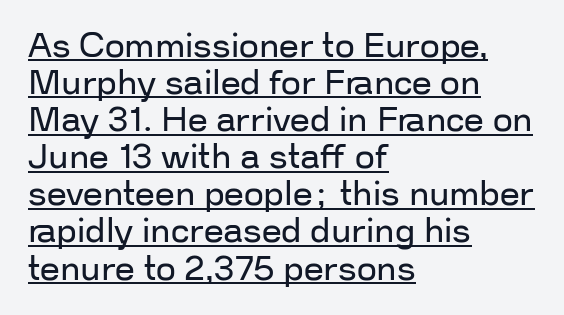
{"serif": "no", "italic": "no", "bold": "no", "weight": "regular", "width": "normal", "stroke_contrast": "low", "x_height": "medium", "monospaced": "no", "underline": "yes", "align": "left", "line_spacing": "tight", "line_spacing_ratio": 1.06, "letter_spacing": "normal", "letter_spacing_em": 0.0, "glyph_px": 35}
